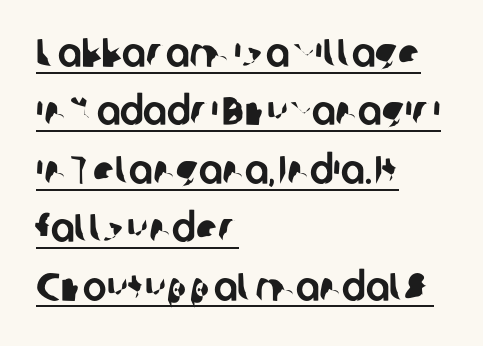
Q: Is the typeface a serif or a sans-serif typeface? A: Sans-serif.
Q: Is the text underlined? A: Yes.
Q: How is the paragraph aligned? A: Left-aligned.
Q: Is the spacing between letters normal or unusually wide? A: Normal.
Q: Is the spacing between lines tight, normal or loose? A: Normal.
Q: Width (condensed, normal, or wide)? A: Normal.
Q: Stroke contrast? A: Low.
Q: x-height? A: Medium.
Q: Monospaced? A: No.
